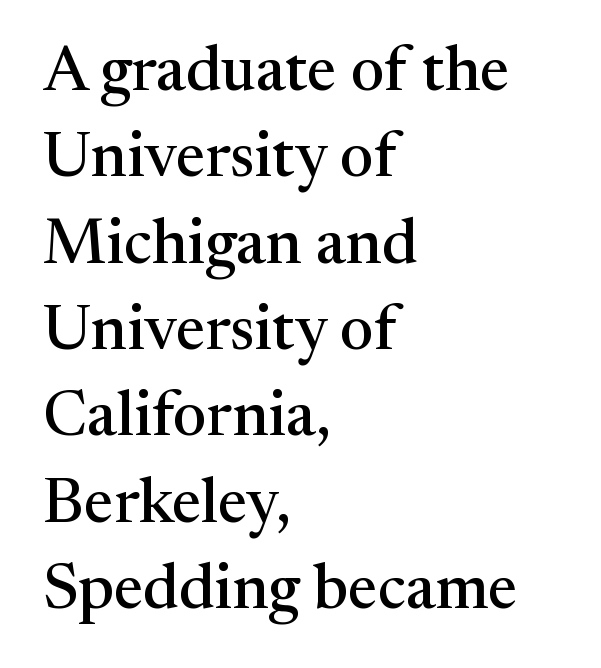
{"serif": "yes", "italic": "no", "width": "normal", "stroke_contrast": "medium", "x_height": "medium", "monospaced": "no", "underline": "no", "align": "left", "line_spacing": "normal", "line_spacing_ratio": 1.37, "letter_spacing": "normal", "letter_spacing_em": 0.0, "glyph_px": 63}
